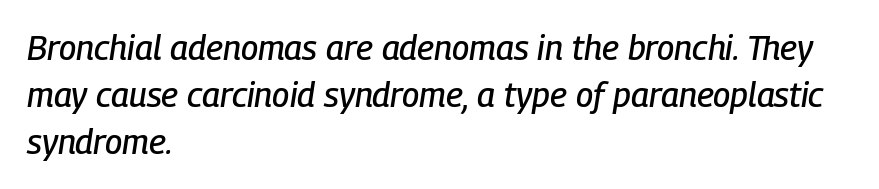
Q: Is the text italic (slanted)? A: Yes, it leans right by about 9 degrees.
Q: Is the text underlined? A: No.
Q: How is the paragraph aligned? A: Left-aligned.
Q: Is the spacing between letters normal or unusually wide? A: Normal.
Q: Is the spacing between lines tight, normal or loose? A: Normal.
Q: Width (condensed, normal, or wide)? A: Condensed.
Q: Stroke contrast? A: Low.
Q: x-height? A: Medium.
Q: Monospaced? A: No.
